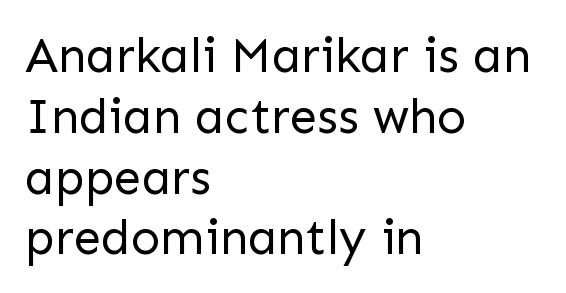
Character widths vary here, with narrow letters taking less room than wide ones. The type family on display is of the sans-serif kind. Each stroke keeps to a modest, everyday thickness or less. Visually the block forms a straight wall on the left and a jagged coastline on the right.
